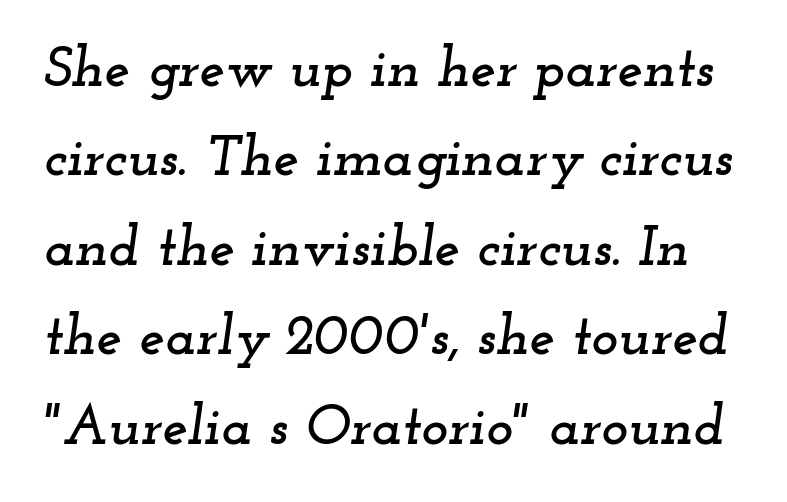
{"serif": "yes", "italic": "yes", "lean": "right", "slant_degrees": 12, "width": "wide", "stroke_contrast": "low", "x_height": "small", "monospaced": "no", "underline": "no", "line_spacing": "normal", "line_spacing_ratio": 1.57, "letter_spacing": "normal", "letter_spacing_em": 0.0, "glyph_px": 57}
